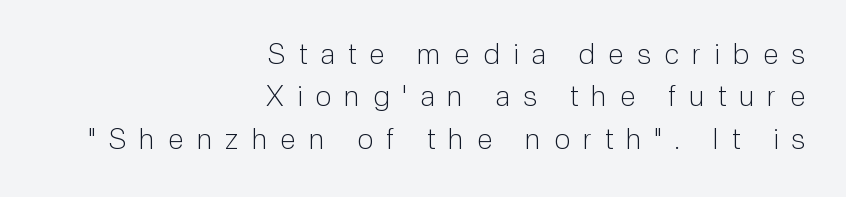
Q: Is the text bold? A: No.
Q: Is the text italic (slanted)? A: No, it is upright.
Q: Is the typeface a serif or a sans-serif typeface? A: Sans-serif.
Q: Is the text underlined? A: No.
Q: How is the paragraph aligned? A: Right-aligned.
Q: Is the spacing between letters normal or unusually wide? A: Unusually wide.
Q: Is the spacing between lines tight, normal or loose? A: Normal.
Q: Width (condensed, normal, or wide)? A: Normal.
Q: Stroke contrast? A: Low.
Q: x-height? A: Medium.
Q: Monospaced? A: No.
